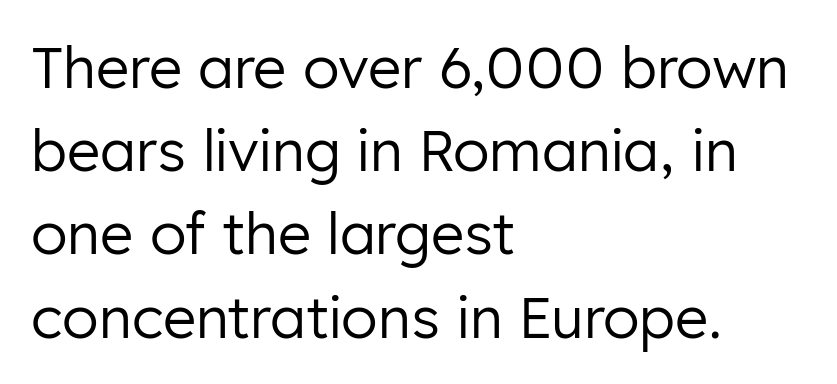
{"serif": "no", "italic": "no", "bold": "no", "weight": "regular", "width": "normal", "stroke_contrast": "low", "x_height": "medium", "monospaced": "no", "underline": "no", "align": "left", "line_spacing": "normal", "line_spacing_ratio": 1.46, "letter_spacing": "normal", "letter_spacing_em": 0.0, "glyph_px": 57}
